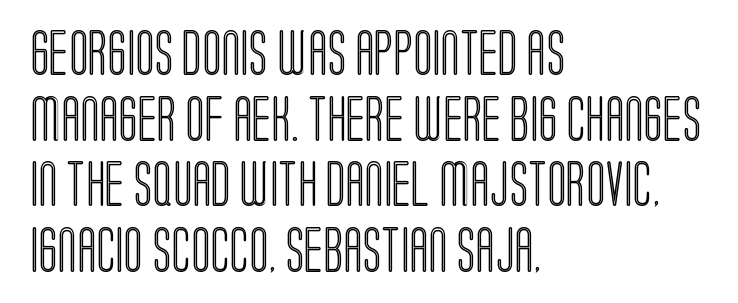
Q: Is the text italic (slanted)? A: No, it is upright.
Q: Is the text underlined? A: No.
Q: How is the paragraph aligned? A: Left-aligned.
Q: Is the spacing between letters normal or unusually wide? A: Normal.
Q: Is the spacing between lines tight, normal or loose? A: Normal.
Q: Width (condensed, normal, or wide)? A: Condensed.
Q: x-height? A: Large.
Q: Monospaced? A: No.
